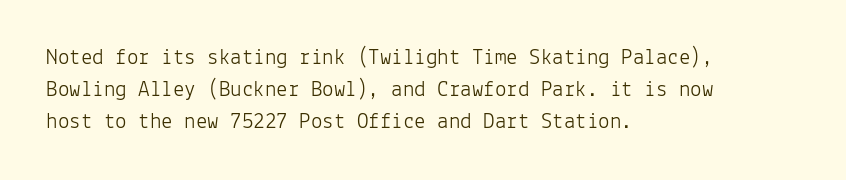
The image shows 23 px text type, upright; set left-aligned, normal line spacing (1.39x), normal letter spacing, not underlined.
